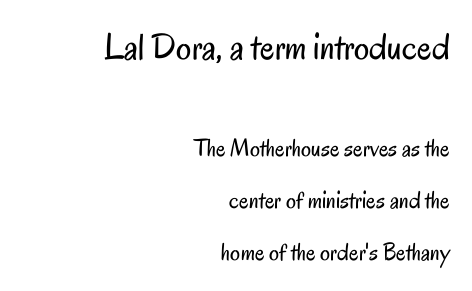
The image shows 38 px regular-weight, condensed sans-serif type, upright; set right-aligned, loose line spacing (2.07x), normal letter spacing, not underlined; the first (top) block is 1.52x larger; low stroke contrast and a small x-height.
